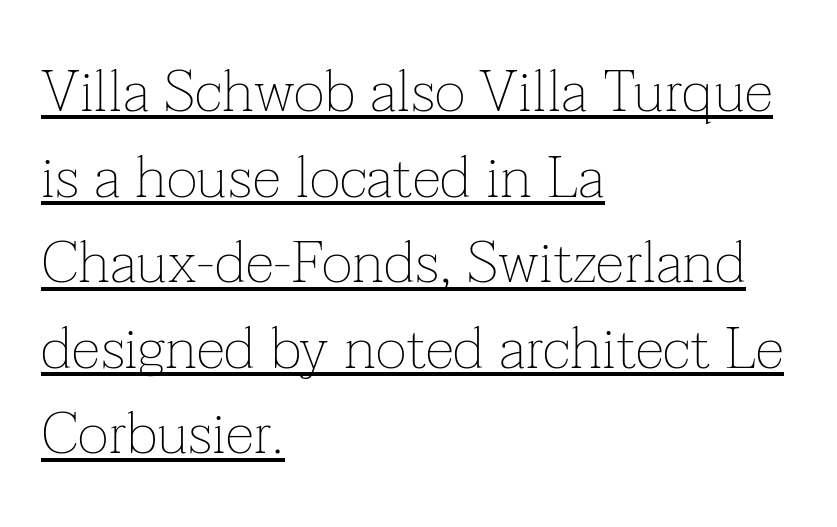
The image shows 59 px thin serif type, upright; set left-aligned, normal line spacing (1.45x), normal letter spacing, underlined; low stroke contrast and a medium x-height.
